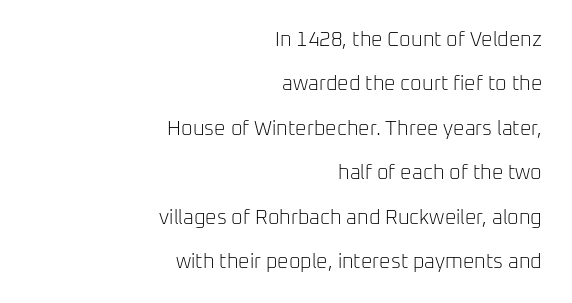
The image shows 20 px text type, upright; set right-aligned, loose line spacing (2.22x), normal letter spacing, not underlined.
